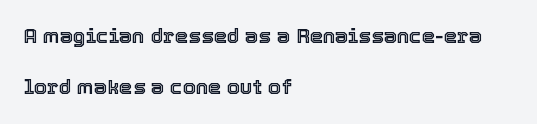
The image shows 21 px text type, upright; set left-aligned, loose line spacing (2.45x), normal letter spacing, not underlined.
